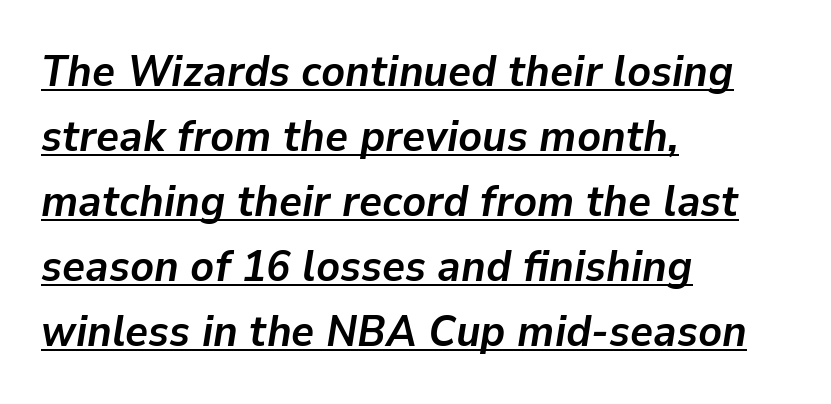
The face used here has the dense, thick strokes of a bold. All the whitespace from short lines collects on the right. Proportional: the letters do not fall into vertical columns. Honestly, the underline is the first thing you notice here. The lettering tilts uniformly, giving the passage an italic look. The gaps between neighbouring characters are ordinary and unremarkable.
